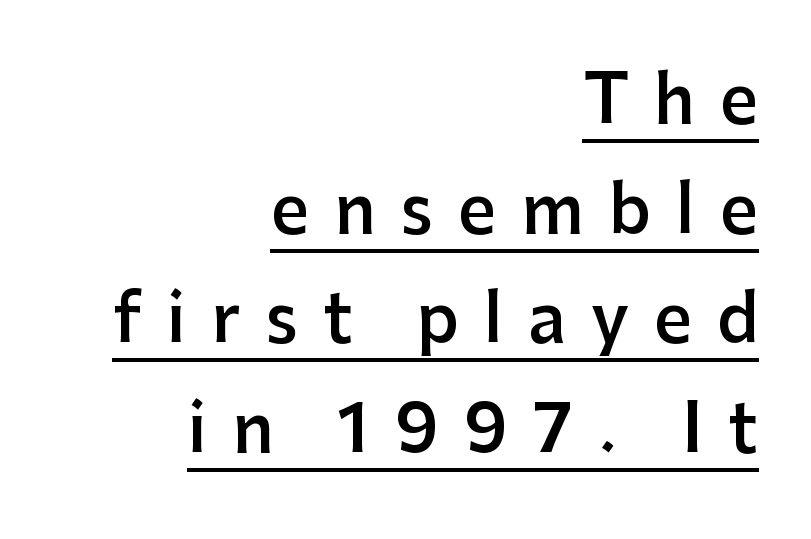
{"serif": "no", "italic": "no", "bold": "semi", "weight": "semibold", "width": "normal", "stroke_contrast": "low", "x_height": "medium", "monospaced": "no", "underline": "yes", "align": "right", "line_spacing": "normal", "line_spacing_ratio": 1.66, "letter_spacing": "wide", "letter_spacing_em": 0.38, "glyph_px": 66}
